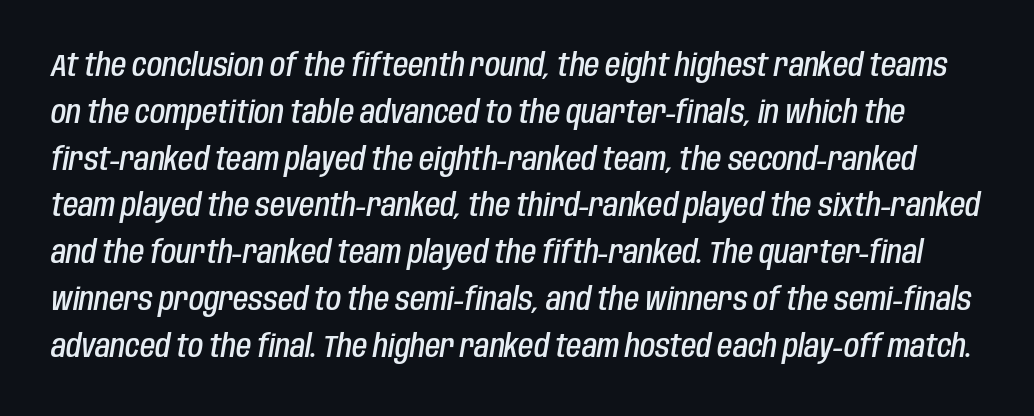
{"italic": "yes", "lean": "right", "slant_degrees": 10, "bold": "semi", "weight": "semibold", "width": "condensed", "stroke_contrast": "low", "x_height": "large", "monospaced": "no", "underline": "no", "line_spacing": "normal", "line_spacing_ratio": 1.51, "letter_spacing": "normal", "letter_spacing_em": 0.0, "glyph_px": 31}
